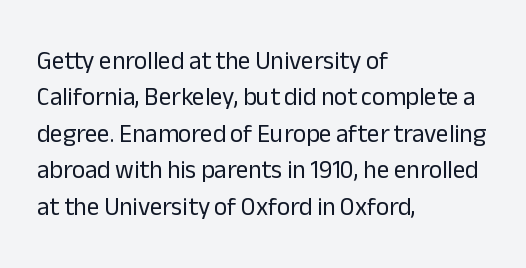
In terms of posture, this sample is upright. The passage shown has conventional tracking throughout. The zone under the glyphs is completely vacant. The lines are quadded left. These glyphs show unthickened strokes, regular width or finer. Rows of type keep a routine distance in the vertical direction.
